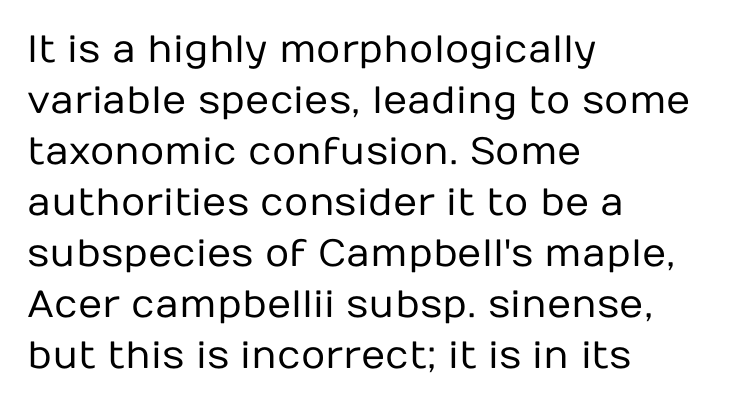
Rule under the text: the space is simply empty. Standard letterfit; no display-style spreading of the glyphs. To sum up the face: it is a sans, with no serifs. A typesetter would call this proportional, since set widths differ per character.
